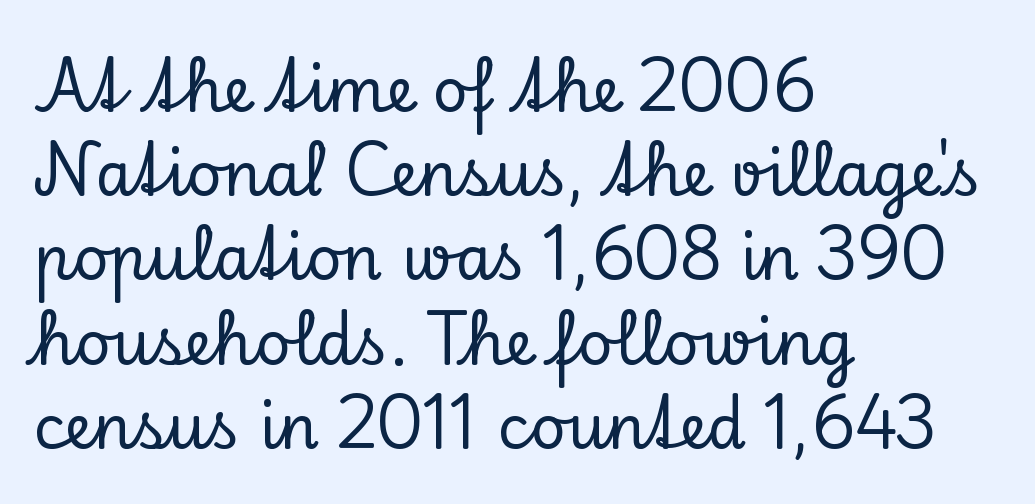
The strip under each line holds only bare page. A normal amount of white space separates one row of letters from the next. Upright lettering throughout. Visually the block forms a straight wall on the left and a jagged coastline on the right. Is the letter spacing exaggerated? No — it looks like the ordinary default.
